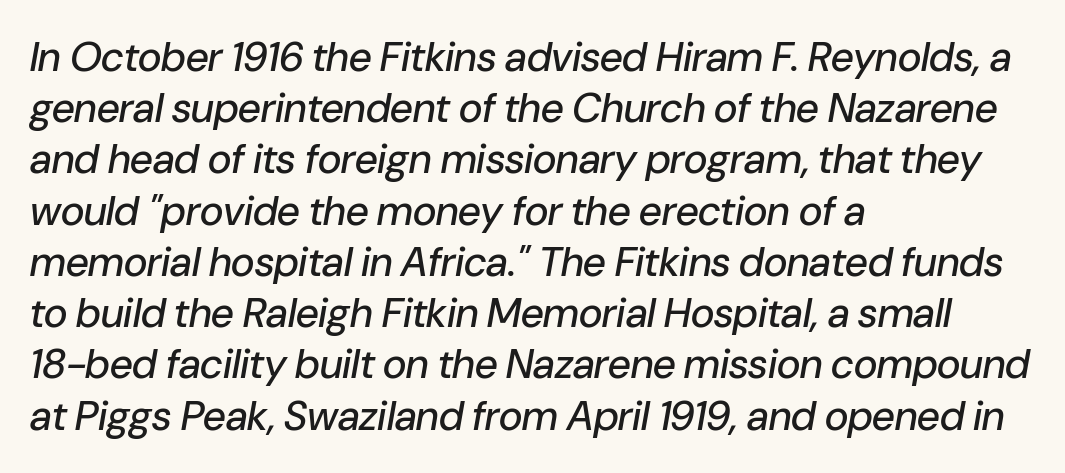
Q: Is the text italic (slanted)? A: Yes, it leans right by about 10 degrees.
Q: Is the text underlined? A: No.
Q: How is the paragraph aligned? A: Left-aligned.
Q: Is the spacing between letters normal or unusually wide? A: Normal.
Q: Is the spacing between lines tight, normal or loose? A: Normal.
Q: Width (condensed, normal, or wide)? A: Normal.
Q: Stroke contrast? A: Low.
Q: x-height? A: Medium.
Q: Monospaced? A: No.
